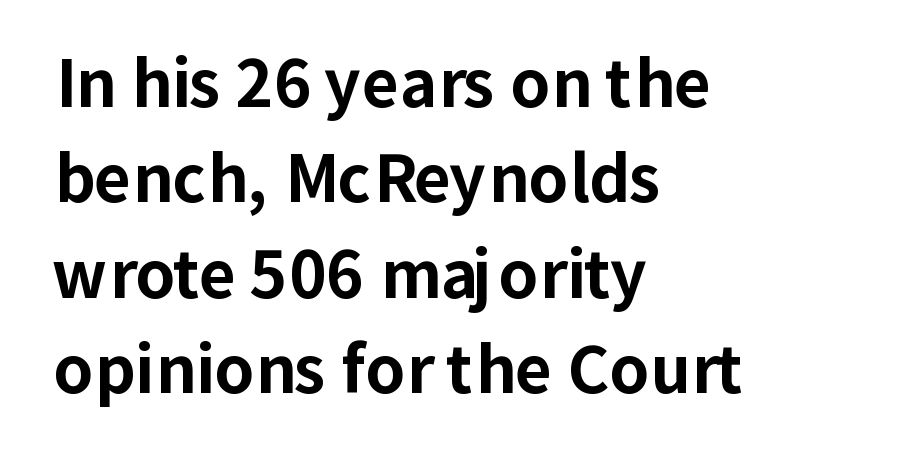
Q: Is the text bold? A: Yes.
Q: Is the text italic (slanted)? A: No, it is upright.
Q: Is the typeface a serif or a sans-serif typeface? A: Sans-serif.
Q: Is the text underlined? A: No.
Q: How is the paragraph aligned? A: Left-aligned.
Q: Is the spacing between letters normal or unusually wide? A: Normal.
Q: Is the spacing between lines tight, normal or loose? A: Normal.
Q: Width (condensed, normal, or wide)? A: Normal.
Q: Stroke contrast? A: Low.
Q: x-height? A: Medium.
Q: Monospaced? A: No.
